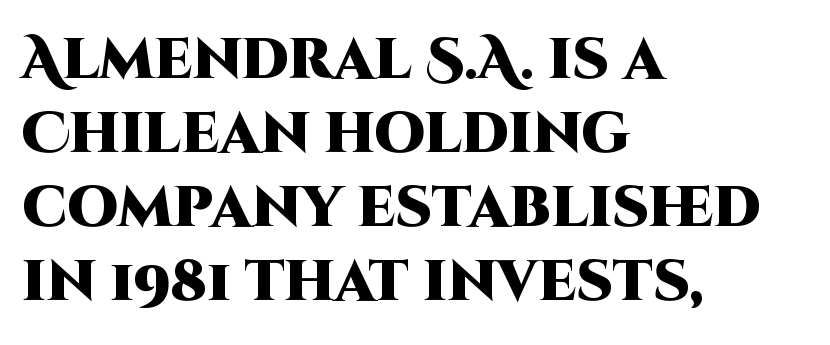
These lines sit exactly where default settings would place them. The text block is weighted toward the left margin, trailing off unevenly rightward. Anything drawn beneath the words? Only blank space. In terms of letterspacing, this is plain default setting.
